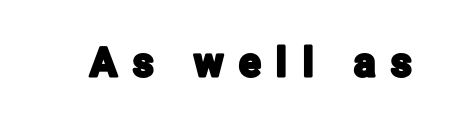
Do the characters align in a grid? No, the font is proportional. Vertical strokes here are truly vertical. Has an underline been added? It has not. The line texture is sparse and dotted thanks to wide tracking. Are there feet on the stems? There aren't — it's a sans.
